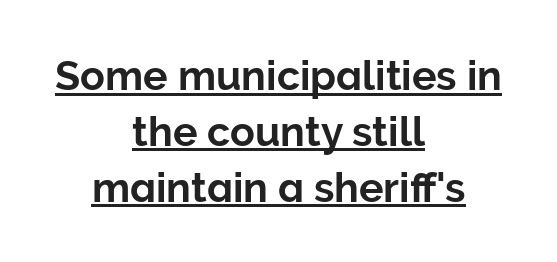
The image shows 41 px sans-serif type, upright; set centered, normal line spacing (1.36x), normal letter spacing, underlined; low stroke contrast and a medium x-height.
